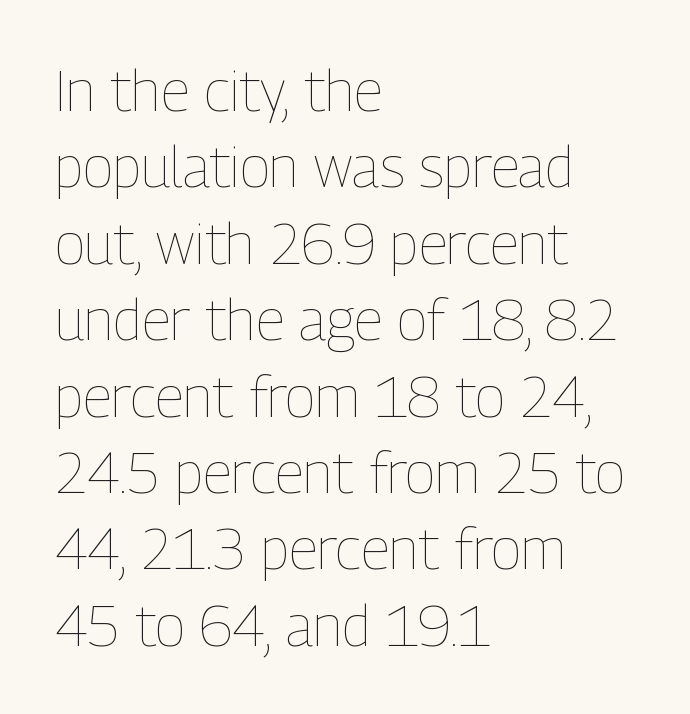
Q: Is the text bold? A: No.
Q: Is the text italic (slanted)? A: No, it is upright.
Q: Is the text underlined? A: No.
Q: How is the paragraph aligned? A: Left-aligned.
Q: Is the spacing between letters normal or unusually wide? A: Normal.
Q: Is the spacing between lines tight, normal or loose? A: Normal.
Q: Width (condensed, normal, or wide)? A: Condensed.
Q: Stroke contrast? A: Low.
Q: x-height? A: Medium.
Q: Monospaced? A: No.
